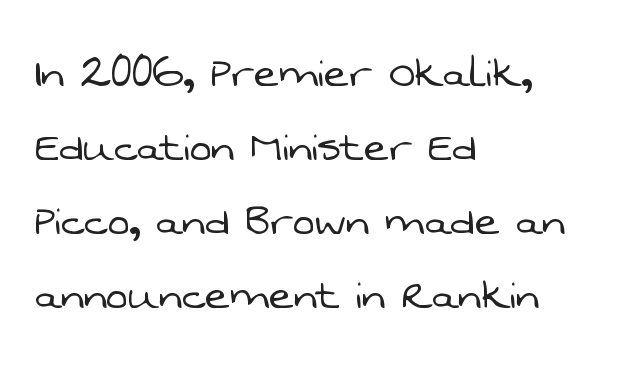
Are there feet on the stems? There aren't — it's a sans. Type without underlining. The lines in this sample share a left origin and differ only in where they stop. Is the letter spacing exaggerated? No — it looks like the ordinary default. Evenly set lines give the paragraph a standard silhouette. Think of a printed novel: that variable character pitch is what you see here.
